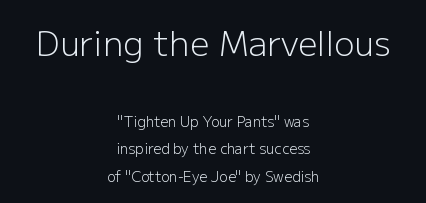
{"serif": "no", "italic": "no", "bold": "no", "weight": "light", "width": "normal", "stroke_contrast": "low", "x_height": "medium", "monospaced": "no", "underline": "no", "align": "center", "line_spacing": "loose", "line_spacing_ratio": 1.96, "letter_spacing": "normal", "letter_spacing_em": 0.0, "larger_block": "first", "size_ratio": 2.43, "glyph_px": 34}
